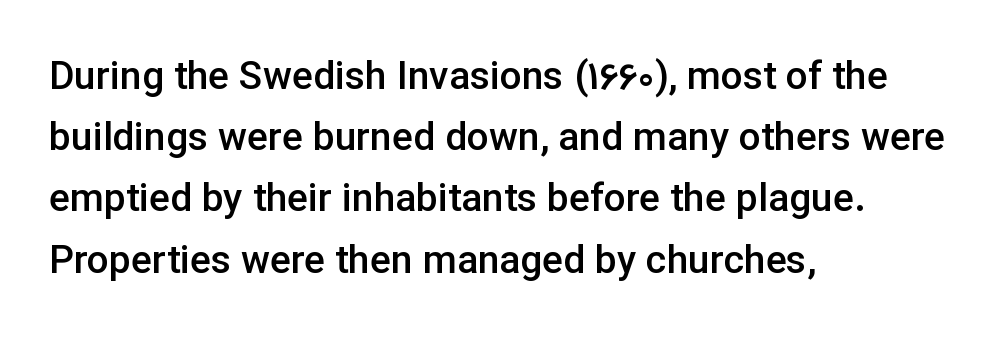
Q: Is the text bold? A: Semi-bold.
Q: Is the text italic (slanted)? A: No, it is upright.
Q: Is the typeface a serif or a sans-serif typeface? A: Sans-serif.
Q: Is the text underlined? A: No.
Q: How is the paragraph aligned? A: Left-aligned.
Q: Is the spacing between letters normal or unusually wide? A: Normal.
Q: Is the spacing between lines tight, normal or loose? A: Normal.
Q: Width (condensed, normal, or wide)? A: Normal.
Q: Stroke contrast? A: Low.
Q: x-height? A: Medium.
Q: Monospaced? A: No.
